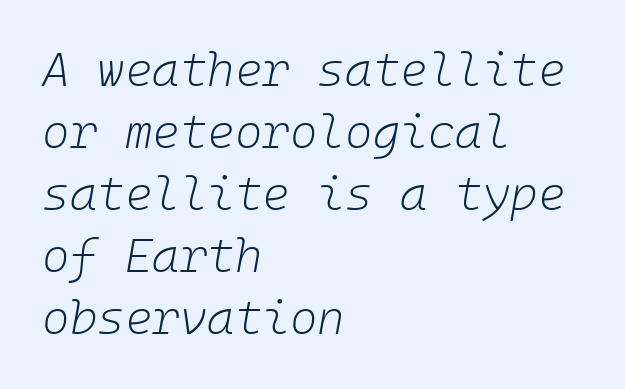
{"italic": "yes", "lean": "right", "slant_degrees": 10, "bold": "no", "weight": "light", "width": "normal", "stroke_contrast": "low", "x_height": "medium", "underline": "no", "align": "left", "line_spacing": "normal", "line_spacing_ratio": 1.32, "letter_spacing": "normal", "letter_spacing_em": 0.0, "glyph_px": 47}
